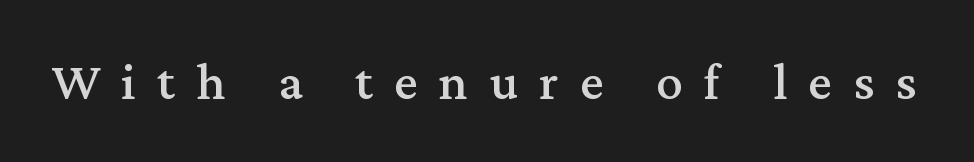
To sum up the face: it has serifs. The strip under each line holds only bare page. The face used here is proportionally spaced, like ordinary book or web type. This is the regular roman posture of the typeface. The tracking reads as deliberately expanded to a designer's eye.
